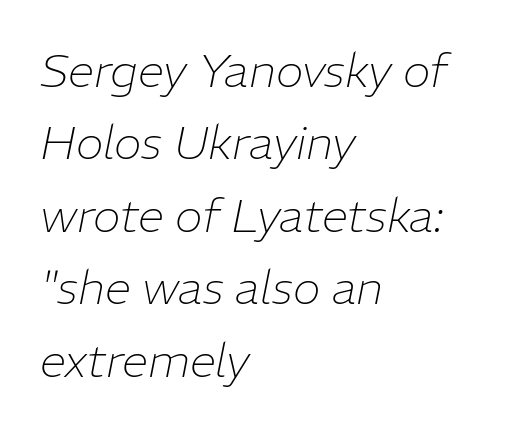
{"italic": "yes", "lean": "right", "slant_degrees": 11, "bold": "no", "weight": "thin", "width": "normal", "stroke_contrast": "low", "x_height": "medium", "monospaced": "no", "underline": "no", "align": "left", "line_spacing": "normal", "line_spacing_ratio": 1.54, "letter_spacing": "normal", "letter_spacing_em": 0.0, "glyph_px": 47}
